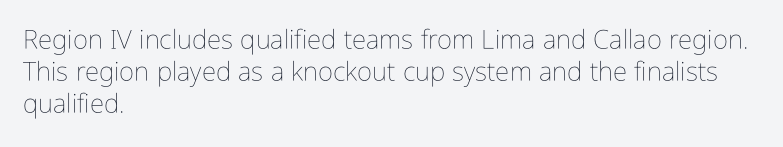
No letter is thick-stroked: the sample isn't bold. The lettering stays uniformly vertical, giving the passage a roman look. This sample uses plain, unmodified letter spacing. These lines stack with their left ends in a neat column. The gap between lines stays unmarked.
